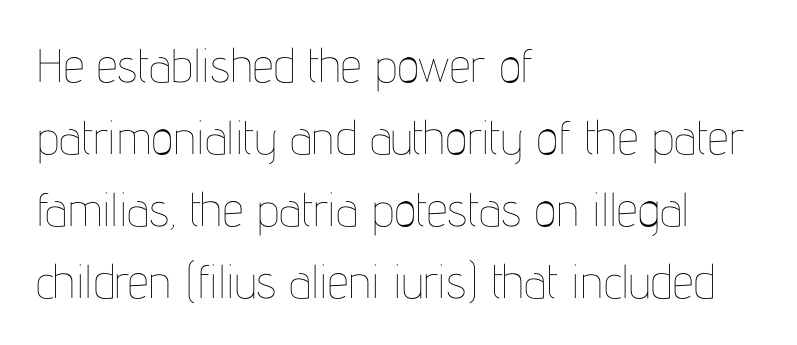
The image shows 47 px thin, condensed type, upright; set left-aligned, normal line spacing (1.53x), normal letter spacing, not underlined; low stroke contrast and a medium x-height.
